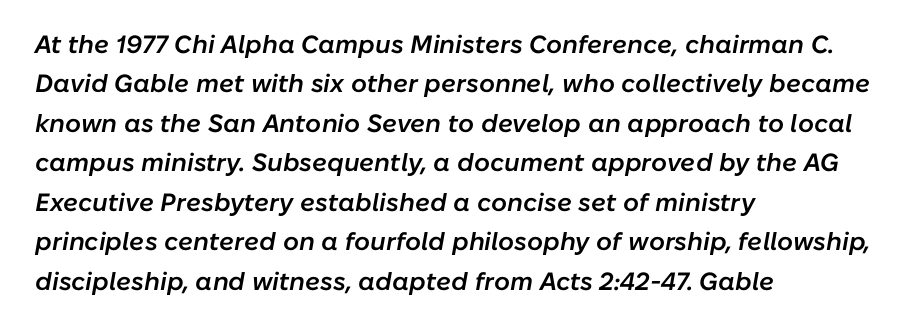
Q: Is the text bold? A: Semi-bold.
Q: Is the text italic (slanted)? A: Yes, it leans right by about 10 degrees.
Q: Is the text underlined? A: No.
Q: How is the paragraph aligned? A: Left-aligned.
Q: Is the spacing between letters normal or unusually wide? A: Normal.
Q: Is the spacing between lines tight, normal or loose? A: Normal.
